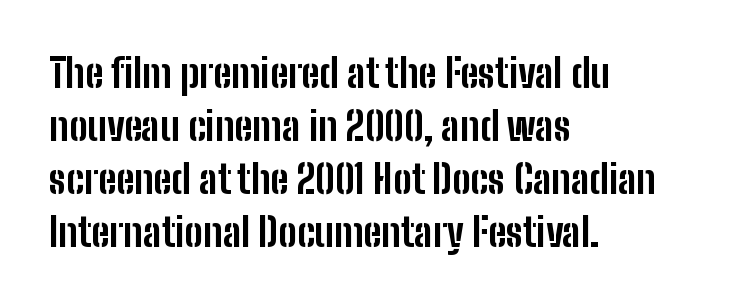
Q: Is the text bold? A: Yes.
Q: Is the text italic (slanted)? A: No, it is upright.
Q: Is the typeface a serif or a sans-serif typeface? A: Sans-serif.
Q: Is the text underlined? A: No.
Q: How is the paragraph aligned? A: Left-aligned.
Q: Is the spacing between letters normal or unusually wide? A: Normal.
Q: Is the spacing between lines tight, normal or loose? A: Normal.
Q: Width (condensed, normal, or wide)? A: Condensed.
Q: Stroke contrast? A: Low.
Q: x-height? A: Medium.
Q: Monospaced? A: No.
